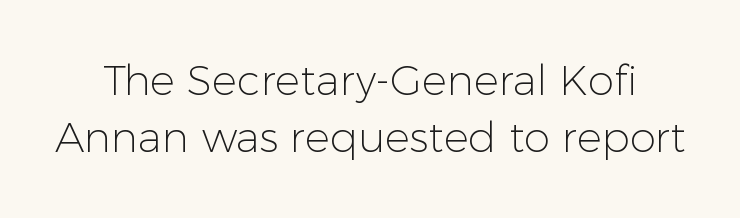
The image shows 42 px light sans-serif type, upright; set normal line spacing (1.36x), normal letter spacing, not underlined; low stroke contrast and a medium x-height.
